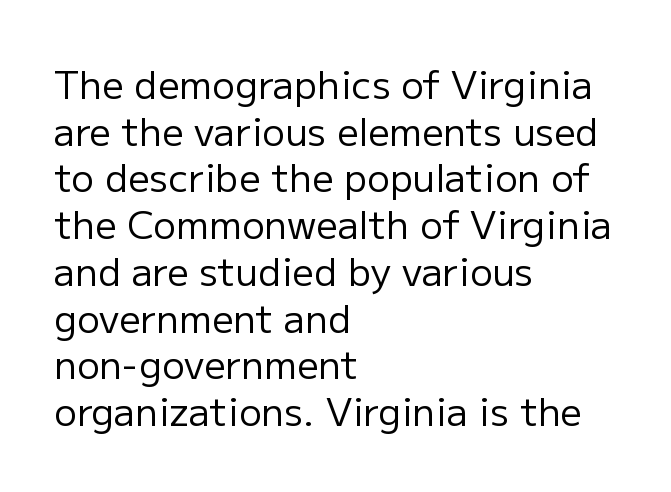
{"serif": "no", "italic": "no", "bold": "no", "weight": "regular", "width": "normal", "stroke_contrast": "low", "x_height": "medium", "monospaced": "no", "underline": "no", "align": "left", "line_spacing_ratio": 1.23, "letter_spacing": "normal", "letter_spacing_em": 0.0, "glyph_px": 38}
